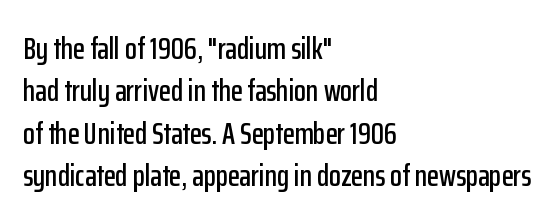
The image shows 31 px condensed sans-serif type, upright; set left-aligned, normal line spacing (1.37x), normal letter spacing, not underlined; low stroke contrast and a medium x-height.
